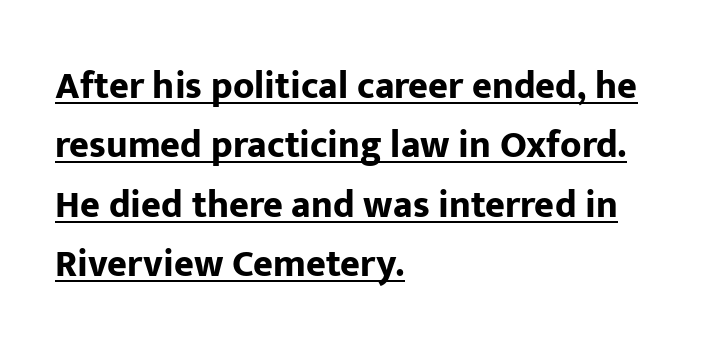
Regarding serifs, this sample does without them. It's the straight-up-and-down kind of type. The rendering uses natural spacing where letterforms have individual widths. These words are printed bold, with thick strokes throughout. A typographer would call this underscored text.
